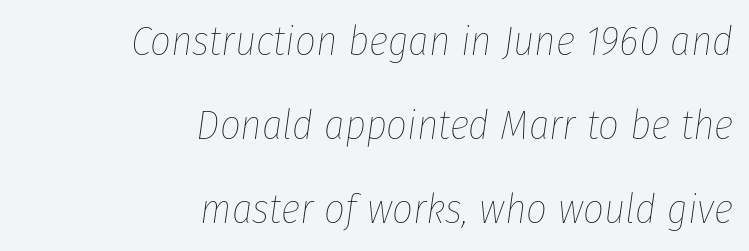
The image shows 41 px thin, condensed type, italic (leaning right); set right-aligned, loose line spacing (2.05x), normal letter spacing, not underlined; low stroke contrast and a medium x-height.
